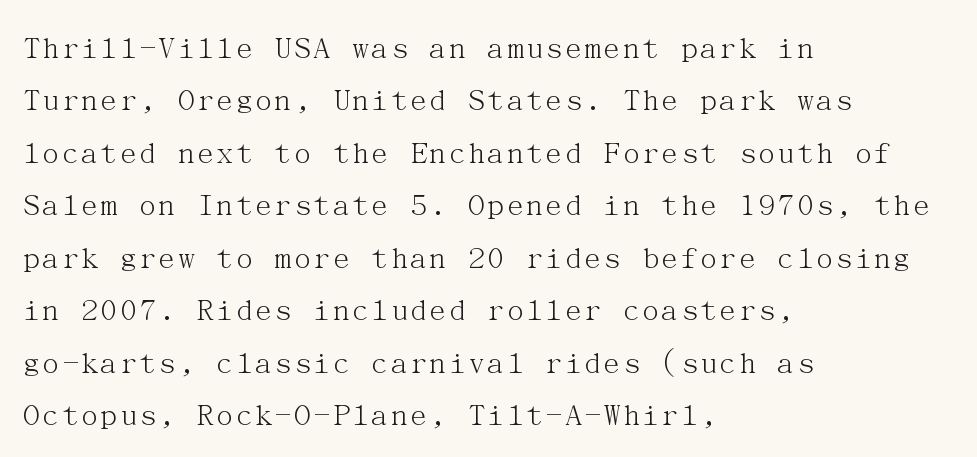
Q: Is the text bold? A: No.
Q: Is the text italic (slanted)? A: No, it is upright.
Q: Is the typeface a serif or a sans-serif typeface? A: Serif.
Q: Is the text underlined? A: No.
Q: How is the paragraph aligned? A: Left-aligned.
Q: Is the spacing between letters normal or unusually wide? A: Normal.
Q: Is the spacing between lines tight, normal or loose? A: Normal.
Q: Width (condensed, normal, or wide)? A: Normal.
Q: Stroke contrast? A: Medium.
Q: x-height? A: Medium.
